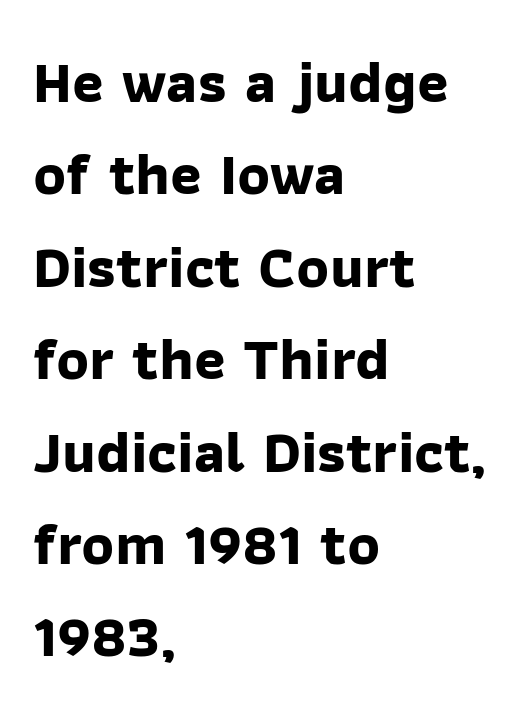
Q: Is the text bold? A: Yes.
Q: Is the typeface a serif or a sans-serif typeface? A: Sans-serif.
Q: Is the text underlined? A: No.
Q: How is the paragraph aligned? A: Left-aligned.
Q: Is the spacing between letters normal or unusually wide? A: Normal.
Q: Is the spacing between lines tight, normal or loose? A: Normal.
Q: Width (condensed, normal, or wide)? A: Normal.
Q: Stroke contrast? A: Low.
Q: x-height? A: Medium.
Q: Monospaced? A: No.
